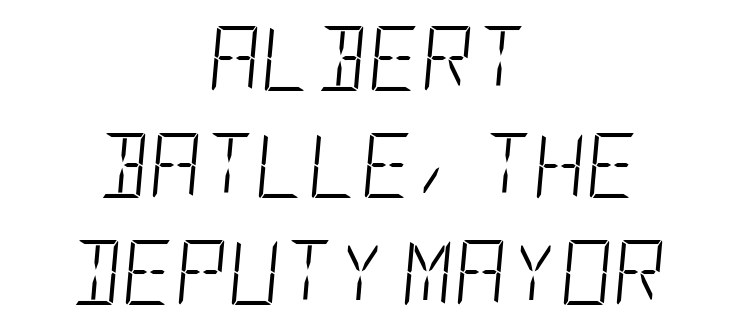
{"italic": "yes", "lean": "right", "slant_degrees": 5, "bold": "no", "weight": "light", "width": "condensed", "stroke_contrast": "low", "x_height": "large", "underline": "no", "align": "center", "line_spacing": "normal", "line_spacing_ratio": 1.65, "letter_spacing": "normal", "letter_spacing_em": 0.0, "glyph_px": 65}
